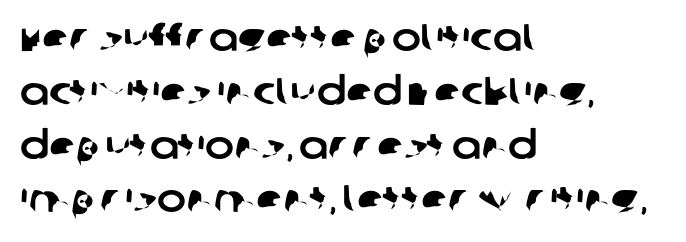
The image shows 39 px sans-serif type; set left-aligned, normal line spacing (1.38x), normal letter spacing, not underlined; low stroke contrast and a large x-height.
